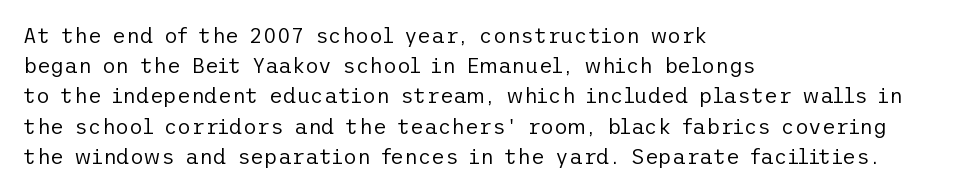
{"italic": "no", "bold": "no", "underline": "no", "align": "left", "line_spacing": "normal", "line_spacing_ratio": 1.44, "letter_spacing": "normal", "letter_spacing_em": 0.0, "glyph_px": 21}
